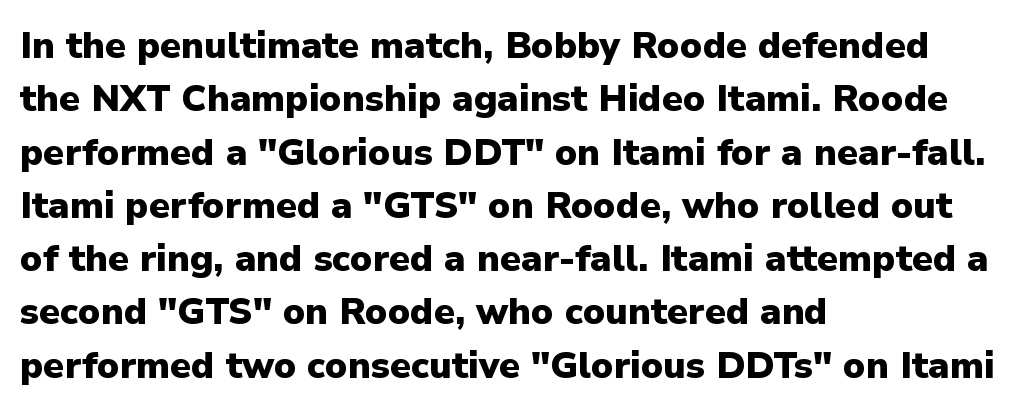
The image shows 37 px heavy sans-serif type, upright; set left-aligned, normal line spacing (1.44x), normal letter spacing, not underlined; low stroke contrast and a medium x-height.
